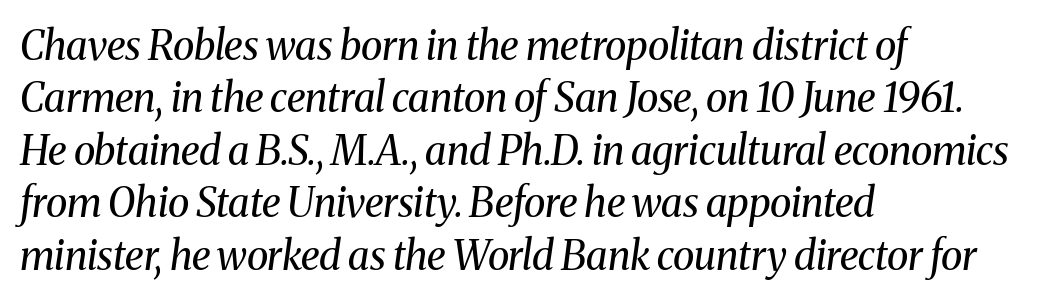
The image shows 40 px regular-weight serif type, italic (leaning right); set left-aligned, normal line spacing (1.31x), normal letter spacing, not underlined; medium stroke contrast and a medium x-height.
